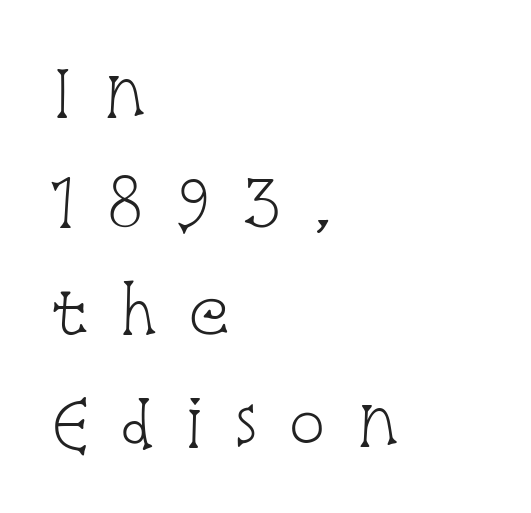
Q: Is the text bold? A: No.
Q: Is the text italic (slanted)? A: No, it is upright.
Q: Is the typeface a serif or a sans-serif typeface? A: Serif.
Q: Is the text underlined? A: No.
Q: How is the paragraph aligned? A: Left-aligned.
Q: Is the spacing between letters normal or unusually wide? A: Unusually wide.
Q: Width (condensed, normal, or wide)? A: Condensed.
Q: Stroke contrast? A: Low.
Q: x-height? A: Large.
Q: Monospaced? A: No.
